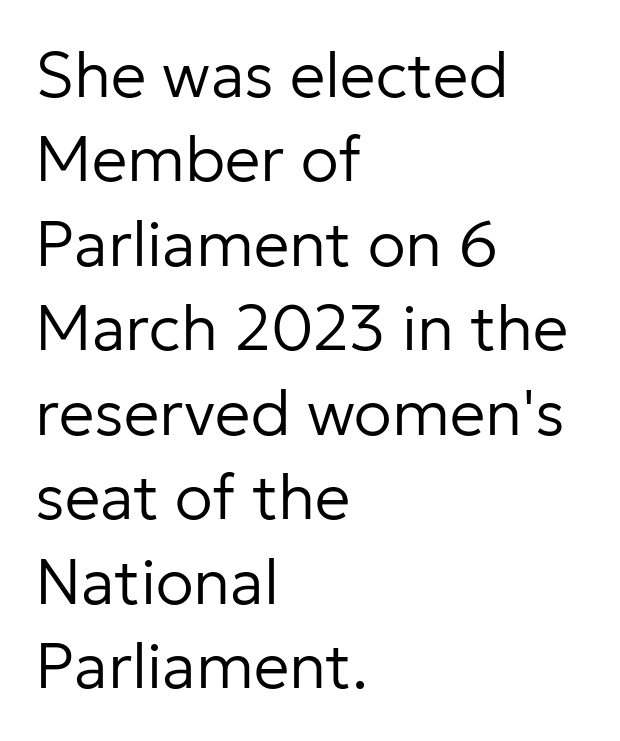
Q: Is the text bold? A: No.
Q: Is the text italic (slanted)? A: No, it is upright.
Q: Is the typeface a serif or a sans-serif typeface? A: Sans-serif.
Q: Is the text underlined? A: No.
Q: How is the paragraph aligned? A: Left-aligned.
Q: Is the spacing between letters normal or unusually wide? A: Normal.
Q: Is the spacing between lines tight, normal or loose? A: Normal.
Q: Width (condensed, normal, or wide)? A: Normal.
Q: Stroke contrast? A: Low.
Q: x-height? A: Medium.
Q: Monospaced? A: No.
